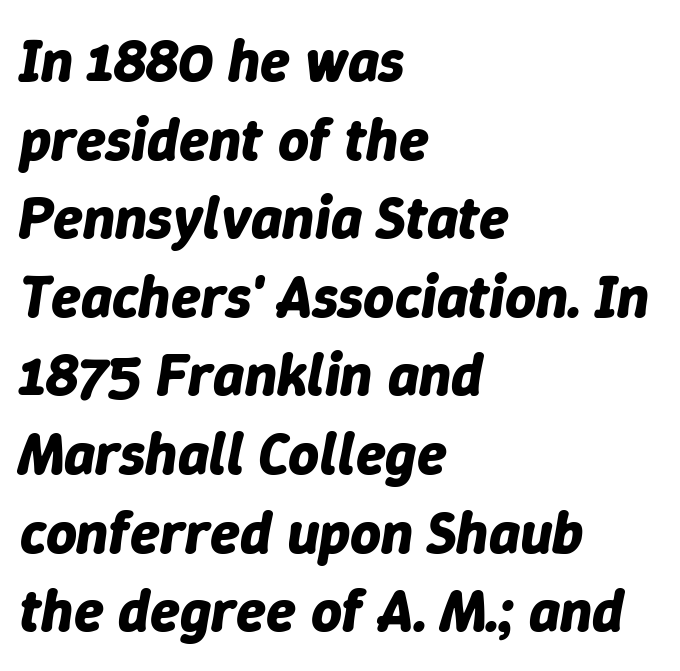
The image shows 60 px bold type, italic (leaning right); set left-aligned, normal line spacing (1.31x), normal letter spacing, not underlined; low stroke contrast and a medium x-height.
